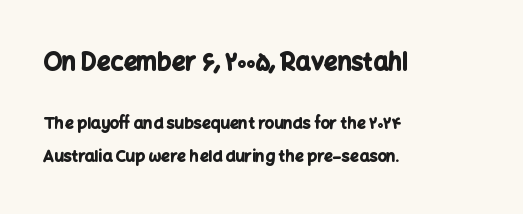
{"italic": "no", "bold": "yes", "underline": "no", "align": "left", "line_spacing": "loose", "line_spacing_ratio": 2.01, "letter_spacing": "normal", "letter_spacing_em": 0.0, "larger_block": "first", "size_ratio": 1.5, "glyph_px": 24}
